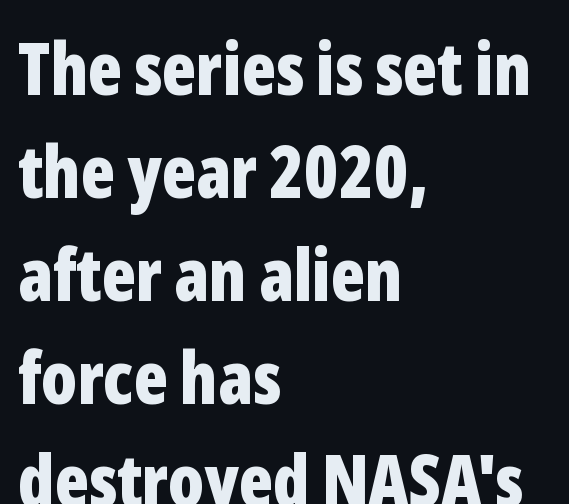
The image shows 72 px bold, condensed sans-serif type, upright; set left-aligned, normal line spacing (1.43x), normal letter spacing, not underlined; low stroke contrast and a medium x-height.
